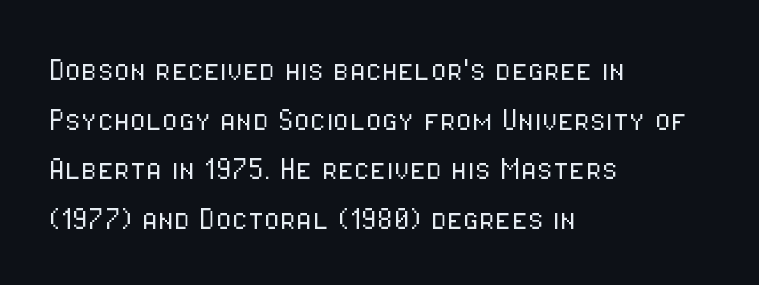
This sample uses an upright cut, with every glyph sitting square on the baseline. Regular leading. The face used here is a sans, in the tradition of grotesques and geometrics. The passage is arranged the way most books set body copy — flush left.
